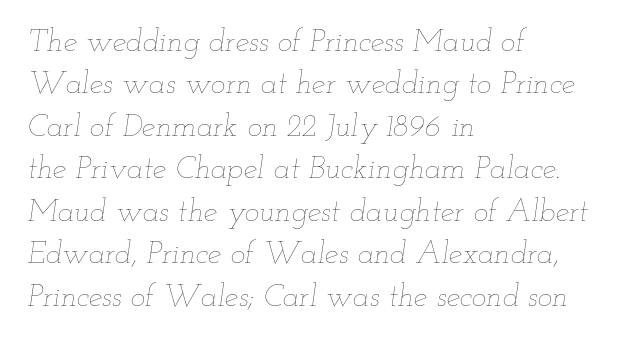
The image shows 31 px thin, wide type, italic (leaning right); set left-aligned, normal line spacing (1.37x), normal letter spacing, not underlined; low stroke contrast and a small x-height.
